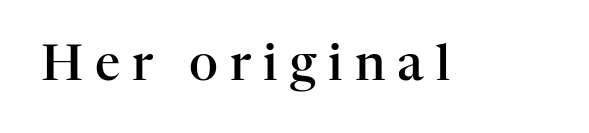
Q: Is the text bold? A: Semi-bold.
Q: Is the text italic (slanted)? A: No, it is upright.
Q: Is the typeface a serif or a sans-serif typeface? A: Serif.
Q: Is the text underlined? A: No.
Q: Is the spacing between letters normal or unusually wide? A: Unusually wide.
Q: Width (condensed, normal, or wide)? A: Normal.
Q: Stroke contrast? A: High.
Q: x-height? A: Medium.
Q: Monospaced? A: No.
